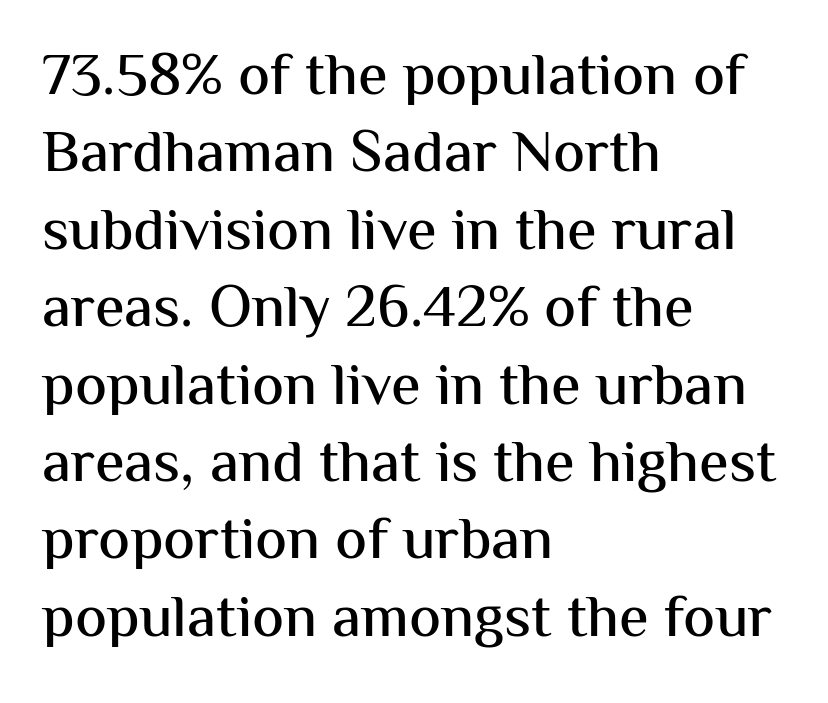
{"serif": "no", "italic": "no", "width": "normal", "stroke_contrast": "medium", "x_height": "medium", "monospaced": "no", "underline": "no", "align": "left", "line_spacing": "normal", "line_spacing_ratio": 1.29, "letter_spacing": "normal", "letter_spacing_em": 0.0, "glyph_px": 60}
